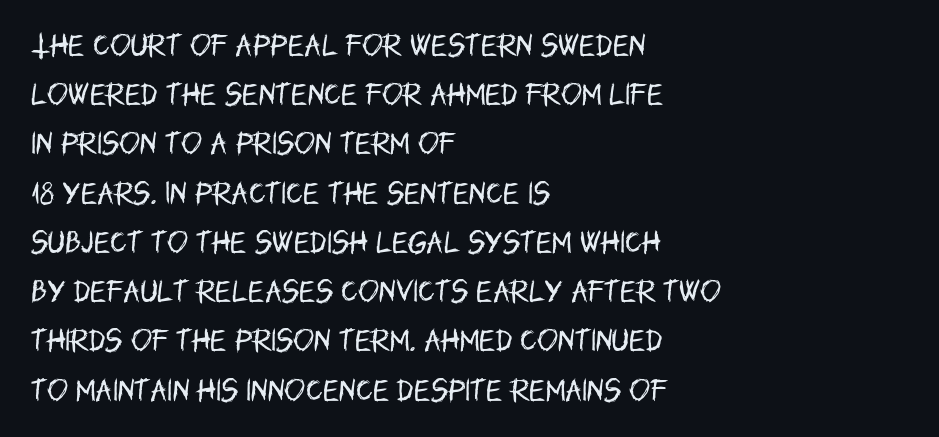
Anything drawn beneath the words? Only blank space. The font's upright variant was chosen for this text. Rows of type keep a wide berth in the vertical direction. Stems and bowls with no extra thickness — not bold.
